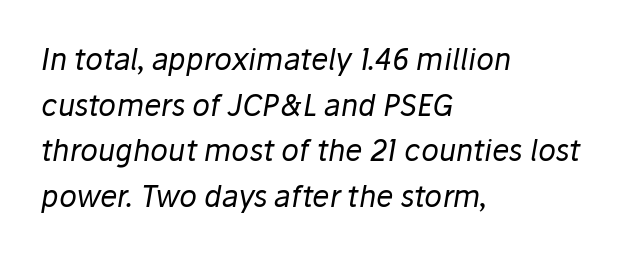
The image shows 29 px regular-weight type, italic (leaning right); set left-aligned, normal line spacing (1.57x), normal letter spacing, not underlined; low stroke contrast and a medium x-height.
